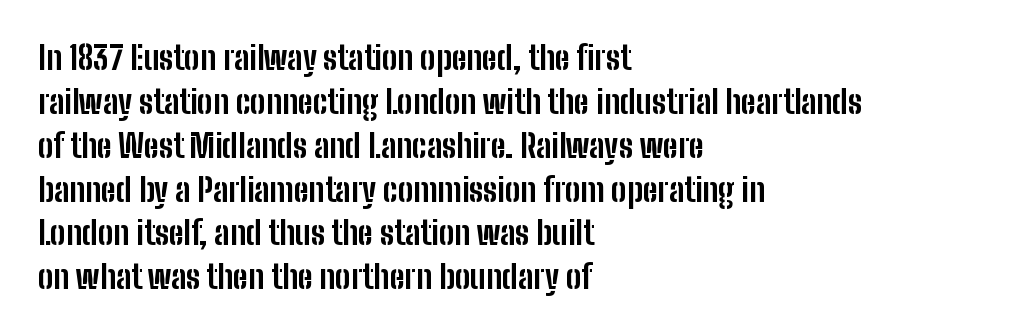
Think of a printed novel: that variable character pitch is what you see here. Observe the ordinary spacing: letters are neighbours, not strangers. Weight check: bold — yes, fully. Each line starts at the same left margin while the right side varies. Notice how descenders clear the ascenders below comfortably — that's standard leading. If you drew a line through each stem, it would be perfectly vertical.
